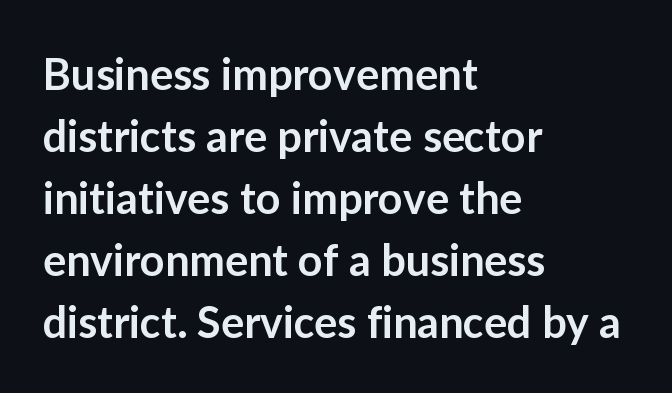
Italic: no, the glyphs are upright roman. Standard letterfit; no display-style spreading of the glyphs. Notice how descenders clear the ascenders below comfortably — that's standard leading. Layout note: lines flush left. In terms of weight, the rendering is demibold, just under bold. Grotesque or geometric, the face here clearly has no serifs.
